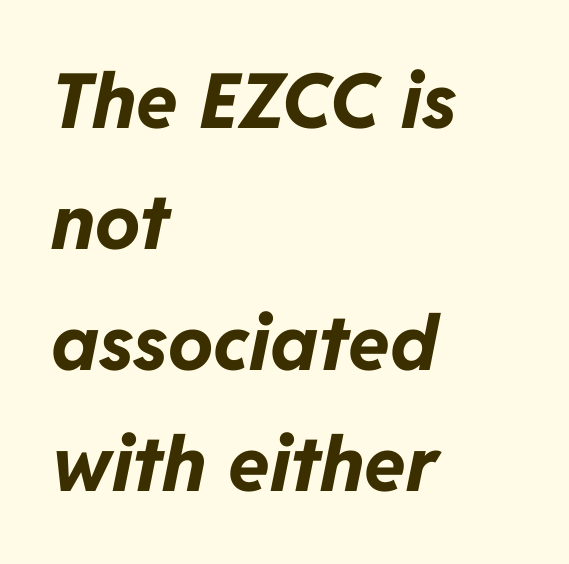
These lines were composed using italics. Where is the straight margin? On the left. Nothing unusual about the tracking: characters are spaced as the font intends. The font is running at its bold setting. Underline: absent.
